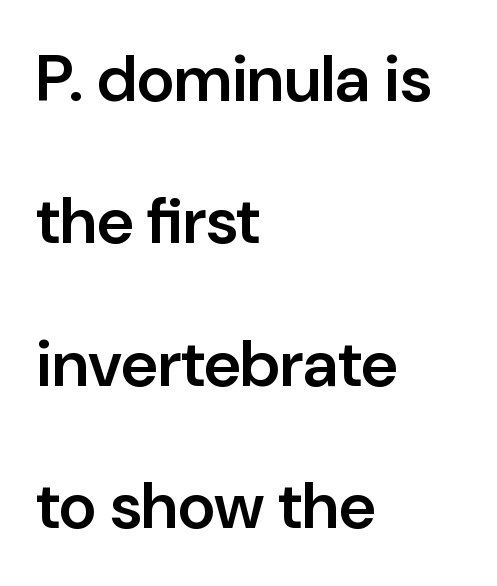
Decoration check: the copy has no underline. Stroke terminals: plain, sans-serif. These lines are rendered in a variable-pitch font. The passage is arranged the way most books set body copy — flush left. Upright lettering throughout.
